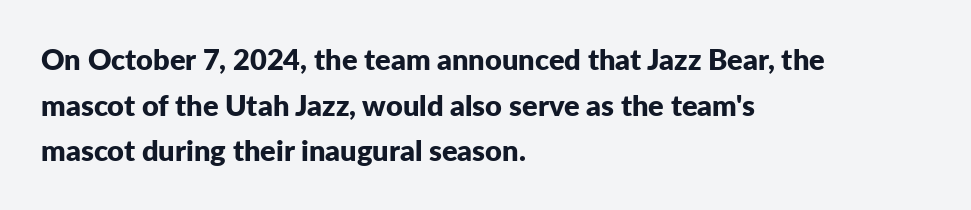
Just letters on the line, the space beneath them empty. Heavy-handed strokes throughout: this text is bold. The rendering keeps characters at their native spacing. The face used here is proportionally spaced, like ordinary book or web type. Reading down the column, the eye jumps a familiar distance to each next line. Line starts are locked; line ends wander.
